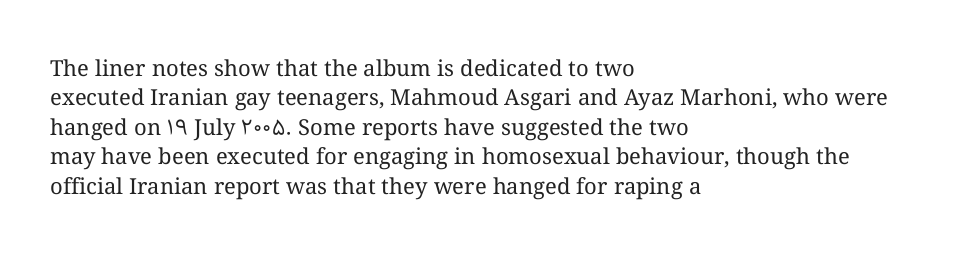
{"italic": "no", "bold": "no", "underline": "no", "align": "left", "line_spacing": "normal", "line_spacing_ratio": 1.34, "letter_spacing": "normal", "letter_spacing_em": 0.0, "glyph_px": 22}
